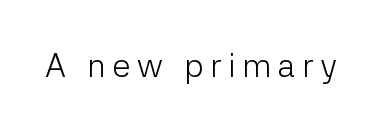
The image shows 33 px light sans-serif type, upright; set unusually wide letter spacing (+0.2 em), not underlined; low stroke contrast and a medium x-height.
